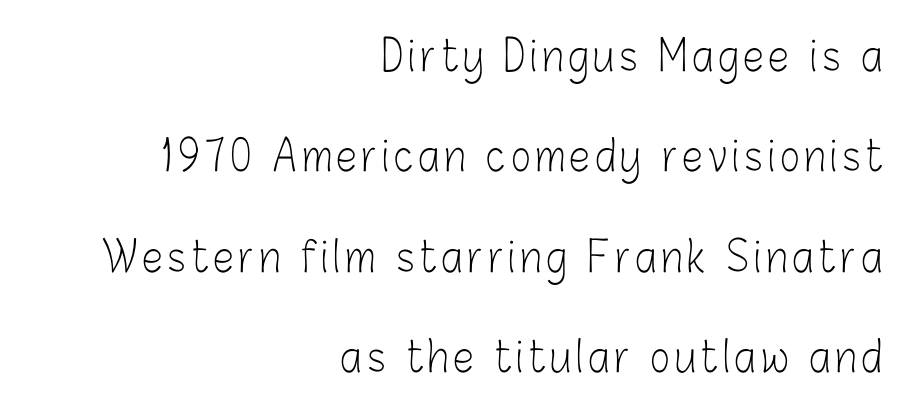
The rendering anchors every line to the right-hand side. The strip under each line holds only bare page. Unlike a traditional serif, this face leaves its strokes unadorned. Is there much room between lines? Yes — plenty of vertical air separates them. The letters advance in unequal steps, a hallmark of proportional type. Weight: not bold — regular or lighter.
